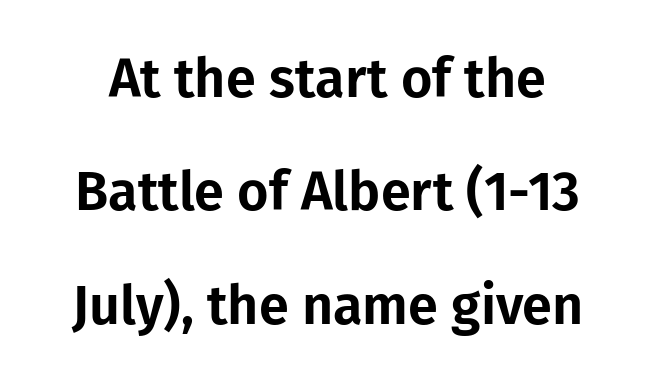
{"serif": "no", "italic": "no", "width": "normal", "stroke_contrast": "low", "x_height": "medium", "monospaced": "no", "underline": "no", "line_spacing": "loose", "line_spacing_ratio": 2.1, "letter_spacing": "normal", "letter_spacing_em": 0.0, "glyph_px": 54}
